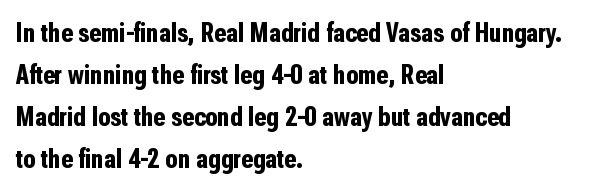
Q: Is the text bold? A: Yes.
Q: Is the text italic (slanted)? A: No, it is upright.
Q: Is the typeface a serif or a sans-serif typeface? A: Sans-serif.
Q: Is the text underlined? A: No.
Q: How is the paragraph aligned? A: Left-aligned.
Q: Is the spacing between letters normal or unusually wide? A: Normal.
Q: Is the spacing between lines tight, normal or loose? A: Normal.
Q: Width (condensed, normal, or wide)? A: Condensed.
Q: Stroke contrast? A: Low.
Q: x-height? A: Medium.
Q: Monospaced? A: No.
